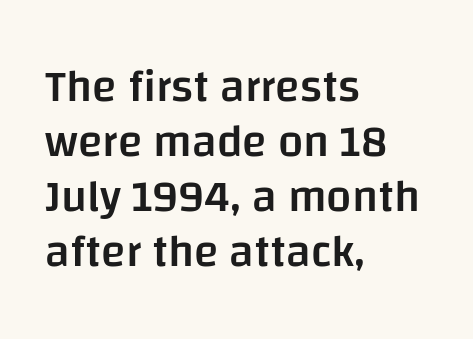
{"serif": "no", "italic": "no", "bold": "semi", "weight": "semibold", "width": "normal", "stroke_contrast": "low", "x_height": "large", "monospaced": "no", "underline": "no", "align": "left", "line_spacing_ratio": 1.22, "letter_spacing": "normal", "letter_spacing_em": 0.0, "glyph_px": 45}
